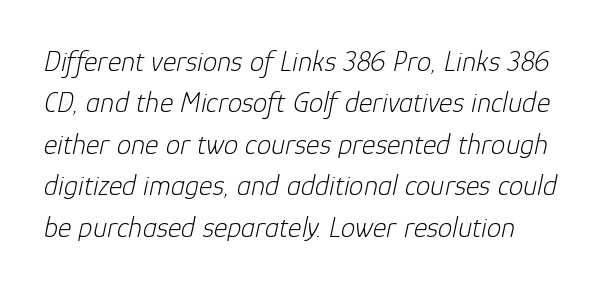
Q: Is the text bold? A: No.
Q: Is the text italic (slanted)? A: Yes, it leans right by about 12 degrees.
Q: Is the text underlined? A: No.
Q: Is the spacing between letters normal or unusually wide? A: Normal.
Q: Is the spacing between lines tight, normal or loose? A: Normal.
Q: Width (condensed, normal, or wide)? A: Normal.
Q: Stroke contrast? A: Low.
Q: x-height? A: Medium.
Q: Monospaced? A: No.
